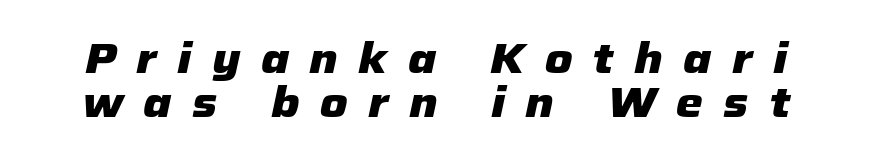
{"italic": "yes", "lean": "right", "slant_degrees": 12, "bold": "yes", "weight": "heavy", "width": "normal", "stroke_contrast": "low", "x_height": "medium", "monospaced": "no", "underline": "no", "line_spacing": "tight", "line_spacing_ratio": 1.02, "letter_spacing": "wide", "letter_spacing_em": 0.47, "glyph_px": 43}
